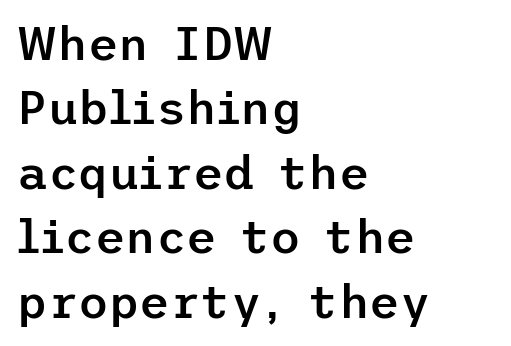
{"serif": "no", "italic": "no", "bold": "semi", "weight": "semibold", "width": "normal", "stroke_contrast": "low", "x_height": "medium", "underline": "no", "align": "left", "line_spacing": "normal", "line_spacing_ratio": 1.37, "letter_spacing": "normal", "letter_spacing_em": 0.0, "glyph_px": 47}
